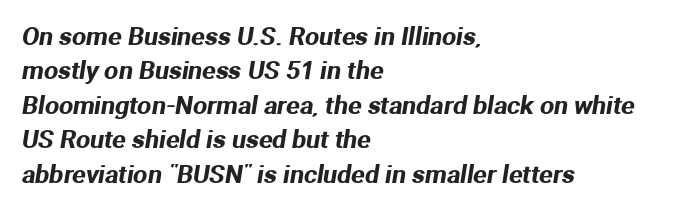
This rendering uses left alignment, leaving the right contour irregular. The strip under each line holds only bare page. Is there much room between lines? A standard amount, neither cramped nor airy. Tracking value appears to be zero — textbook default spacing.
